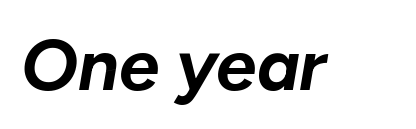
{"italic": "yes", "lean": "right", "slant_degrees": 10, "bold": "yes", "weight": "bold", "width": "normal", "stroke_contrast": "low", "x_height": "medium", "monospaced": "no", "underline": "no", "letter_spacing": "normal", "letter_spacing_em": 0.0, "glyph_px": 72}
